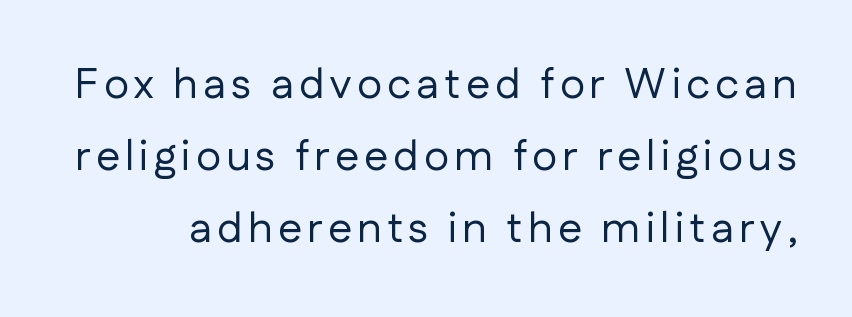
The image shows 43 px regular-weight sans-serif type, upright; set normal line spacing (1.68x), not underlined; low stroke contrast and a medium x-height.
